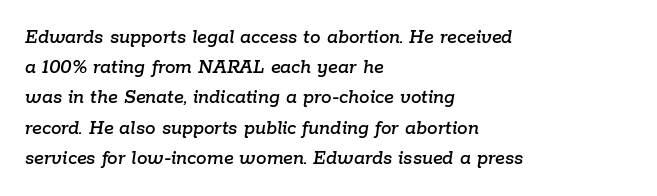
Q: Is the text italic (slanted)? A: Yes, it leans right by about 9 degrees.
Q: Is the text underlined? A: No.
Q: How is the paragraph aligned? A: Left-aligned.
Q: Is the spacing between letters normal or unusually wide? A: Normal.
Q: Is the spacing between lines tight, normal or loose? A: Normal.
